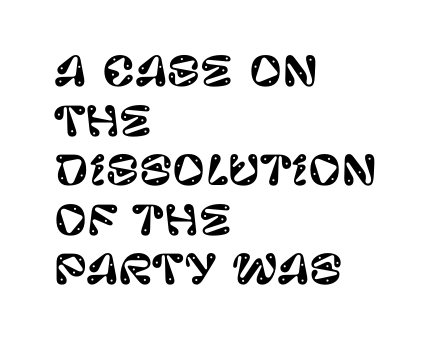
{"serif": "no", "width": "normal", "stroke_contrast": "low", "x_height": "large", "monospaced": "no", "underline": "no", "align": "left", "line_spacing_ratio": 1.24, "letter_spacing": "normal", "letter_spacing_em": 0.0, "glyph_px": 40}
